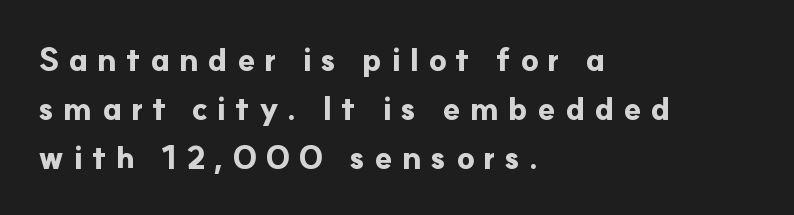
The face used here is rendered with a markedly widened letterfit. A bare baseline throughout the passage. Serif or sans? Sans — the stroke terminals are bare. What weight is shown? A full bold with thick strokes. These lines are rendered in a variable-pitch font.
